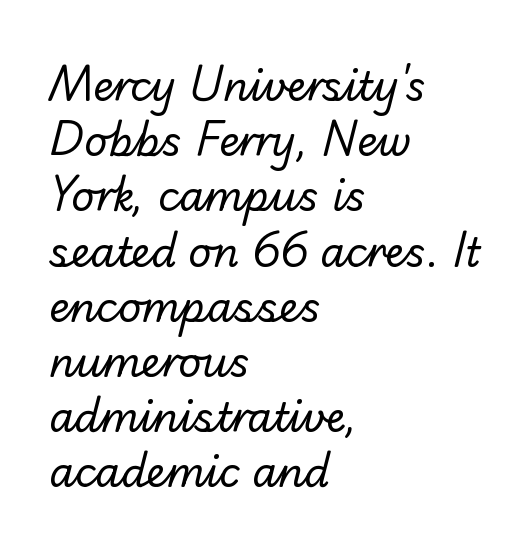
Q: Is the text bold? A: No.
Q: Is the typeface a serif or a sans-serif typeface? A: Sans-serif.
Q: Is the text underlined? A: No.
Q: How is the paragraph aligned? A: Left-aligned.
Q: Is the spacing between letters normal or unusually wide? A: Normal.
Q: Is the spacing between lines tight, normal or loose? A: Normal.
Q: Width (condensed, normal, or wide)? A: Normal.
Q: Stroke contrast? A: Low.
Q: x-height? A: Small.
Q: Monospaced? A: No.
